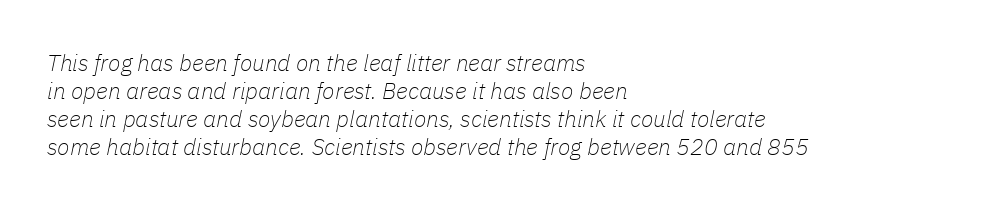
Each line starts at the same left margin while the right side varies. This is oblique type, the kind used for emphasis or titles. A quiet, ordinary-to-light weight characterises the typeface. The passage shown has conventional tracking throughout. A bare baseline throughout the passage.
